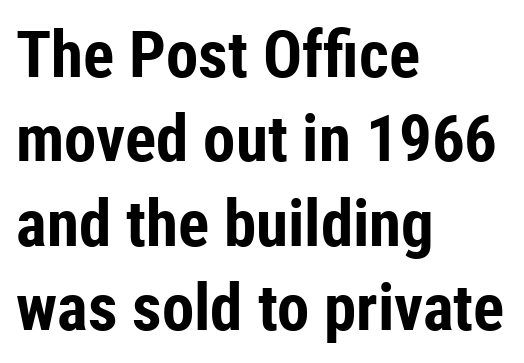
{"serif": "no", "italic": "no", "bold": "yes", "weight": "bold", "width": "condensed", "stroke_contrast": "low", "x_height": "medium", "monospaced": "no", "underline": "no", "align": "left", "line_spacing": "normal", "line_spacing_ratio": 1.3, "letter_spacing": "normal", "letter_spacing_em": 0.0, "glyph_px": 65}
